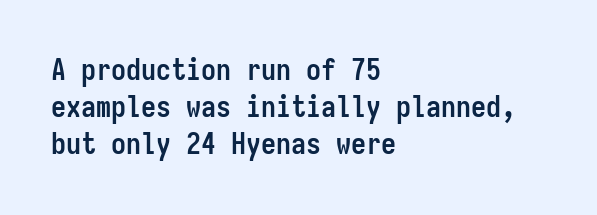
The image shows 30 px semibold, condensed sans-serif type, upright, monospaced; set left-aligned, line spacing 1.24x, normal letter spacing, not underlined; low stroke contrast and a medium x-height.
